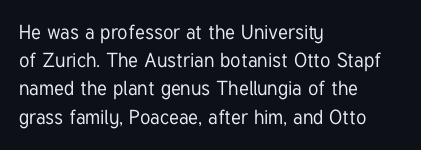
{"italic": "no", "underline": "no", "align": "left", "line_spacing": "normal", "line_spacing_ratio": 1.41, "letter_spacing": "normal", "letter_spacing_em": 0.0, "glyph_px": 20}
